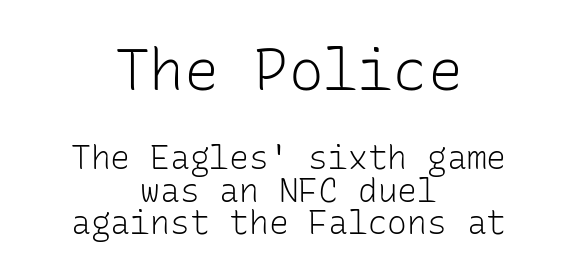
Q: Is the text bold? A: No.
Q: Is the text italic (slanted)? A: No, it is upright.
Q: Is the typeface a serif or a sans-serif typeface? A: Sans-serif.
Q: Is the text underlined? A: No.
Q: How is the paragraph aligned? A: Centered.
Q: Is the spacing between letters normal or unusually wide? A: Normal.
Q: Is the spacing between lines tight, normal or loose? A: Tight.
Q: Which block of text is set in a larger size, the first (top) or the second (bottom)? A: The first (top) one.
Q: Width (condensed, normal, or wide)? A: Normal.
Q: Stroke contrast? A: Low.
Q: x-height? A: Medium.
Q: Monospaced? A: Yes.
